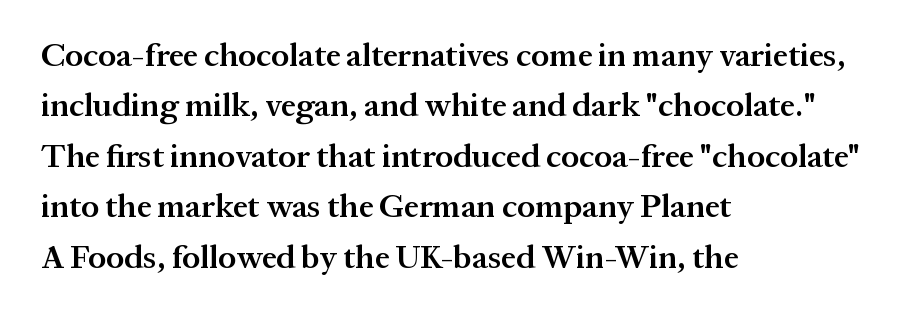
{"serif": "yes", "italic": "no", "bold": "semi", "weight": "semibold", "width": "normal", "stroke_contrast": "medium", "x_height": "medium", "monospaced": "no", "underline": "no", "align": "left", "line_spacing": "normal", "line_spacing_ratio": 1.53, "letter_spacing": "normal", "letter_spacing_em": 0.0, "glyph_px": 33}
